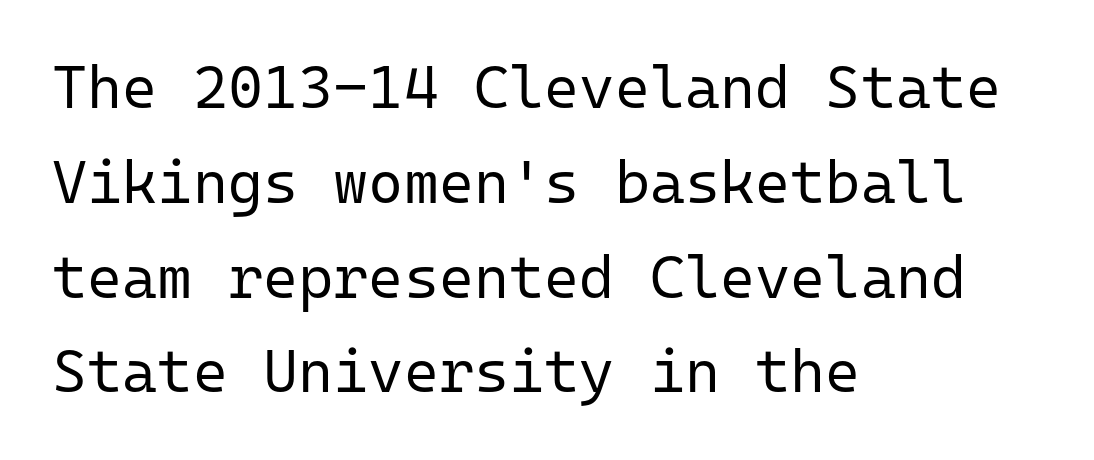
{"serif": "no", "italic": "no", "bold": "no", "weight": "regular", "width": "normal", "stroke_contrast": "low", "x_height": "medium", "monospaced": "yes", "underline": "no", "align": "left", "line_spacing": "normal", "line_spacing_ratio": 1.58, "letter_spacing": "normal", "letter_spacing_em": 0.0, "glyph_px": 60}
